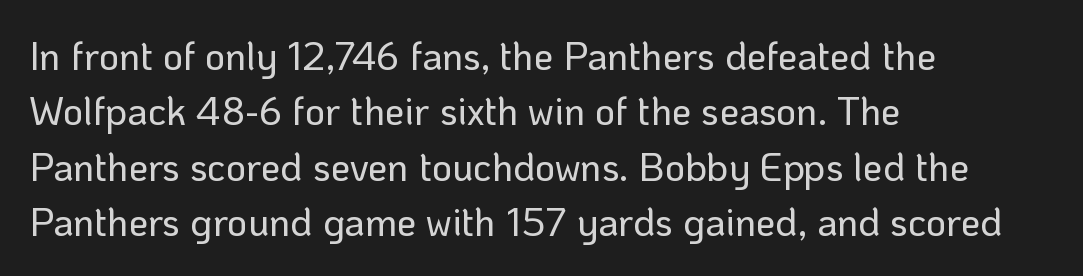
The image shows 39 px sans-serif type, upright; set left-aligned, normal line spacing (1.42x), normal letter spacing, not underlined; low stroke contrast and a medium x-height.
